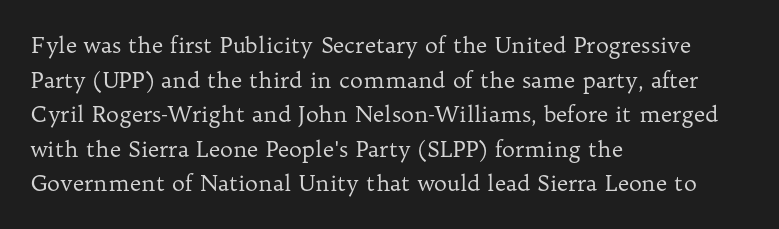
Q: Is the text bold? A: No.
Q: Is the text italic (slanted)? A: No, it is upright.
Q: Is the text underlined? A: No.
Q: How is the paragraph aligned? A: Left-aligned.
Q: Is the spacing between letters normal or unusually wide? A: Normal.
Q: Is the spacing between lines tight, normal or loose? A: Normal.
